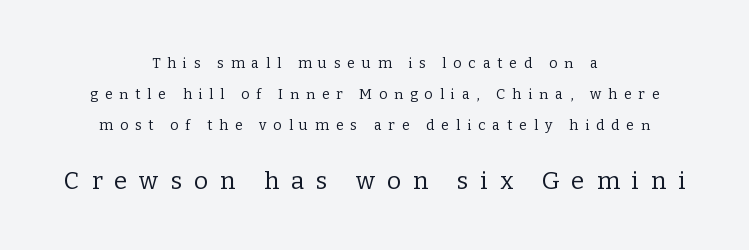
Q: Is the text bold? A: No.
Q: Is the text italic (slanted)? A: No, it is upright.
Q: Is the text underlined? A: No.
Q: How is the paragraph aligned? A: Centered.
Q: Is the spacing between letters normal or unusually wide? A: Unusually wide.
Q: Is the spacing between lines tight, normal or loose? A: Loose.
Q: Which block of text is set in a larger size, the first (top) or the second (bottom)? A: The second (bottom) one.
